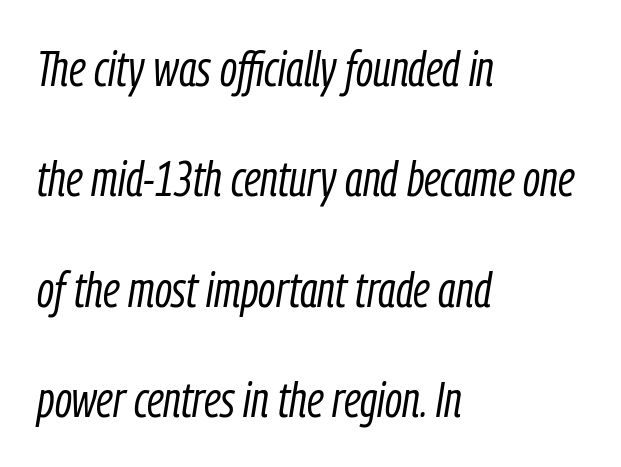
Q: Is the text bold? A: No.
Q: Is the text italic (slanted)? A: Yes, it leans right by about 9 degrees.
Q: Is the text underlined? A: No.
Q: How is the paragraph aligned? A: Left-aligned.
Q: Is the spacing between letters normal or unusually wide? A: Normal.
Q: Is the spacing between lines tight, normal or loose? A: Loose.
Q: Width (condensed, normal, or wide)? A: Condensed.
Q: Stroke contrast? A: Low.
Q: x-height? A: Medium.
Q: Monospaced? A: No.
